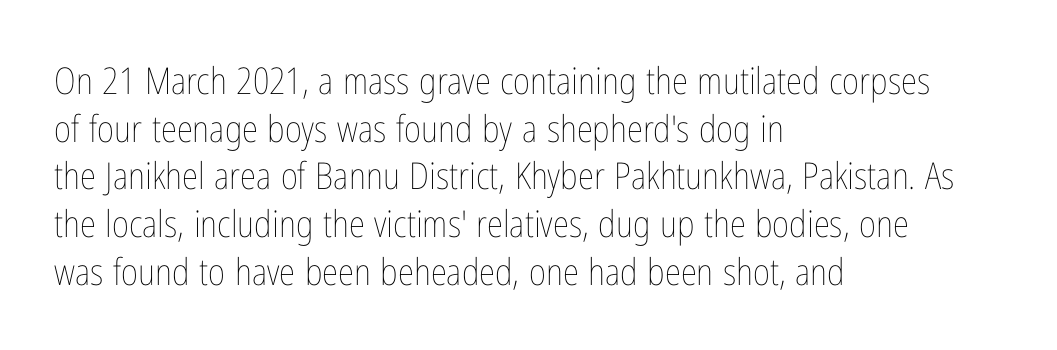
The image shows 37 px thin, condensed type, upright; set left-aligned, normal line spacing (1.29x), normal letter spacing, not underlined; low stroke contrast and a medium x-height.
